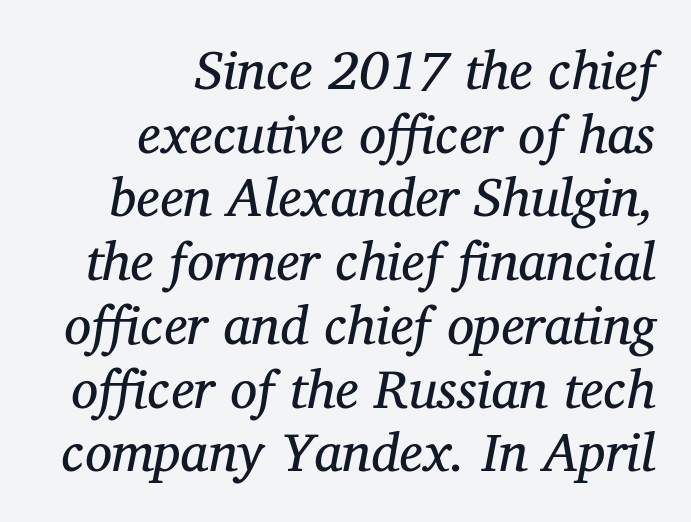
The text block is weighted toward the right margin, trailing off unevenly leftward. Each stroke keeps to a modest, everyday thickness or less. Observe the lean: these are italic letterforms. Varying glyph widths throughout — classic text-font behaviour.
